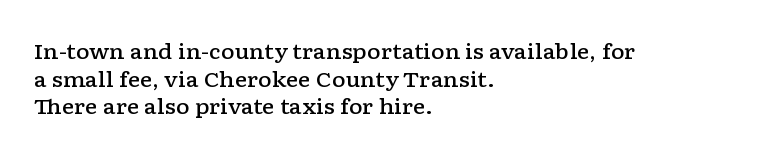
This sample uses plain, unmodified letter spacing. The foot of each line stays bare and open. The leading is moderate, giving the passage an even texture. A somewhat darkened texture: the type is semibold rather than bold.
